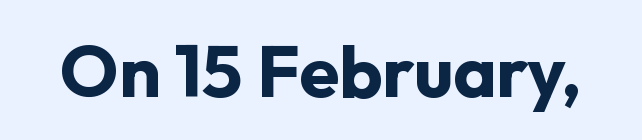
Q: Is the text bold? A: Yes.
Q: Is the text italic (slanted)? A: No, it is upright.
Q: Is the typeface a serif or a sans-serif typeface? A: Sans-serif.
Q: Is the text underlined? A: No.
Q: Is the spacing between letters normal or unusually wide? A: Normal.
Q: Width (condensed, normal, or wide)? A: Normal.
Q: Stroke contrast? A: Low.
Q: x-height? A: Medium.
Q: Monospaced? A: No.
